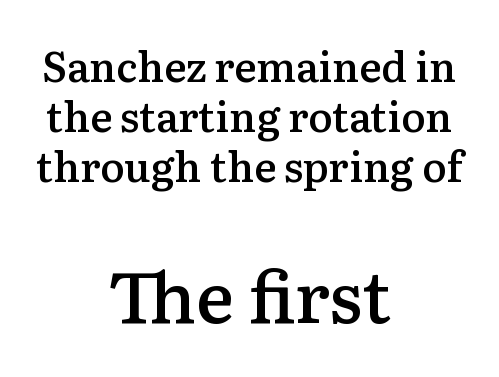
The image shows 71 px semibold serif type, upright; set centered, line spacing 1.22x, normal letter spacing, not underlined; the second (bottom) block is 1.73x larger; medium stroke contrast and a medium x-height.
